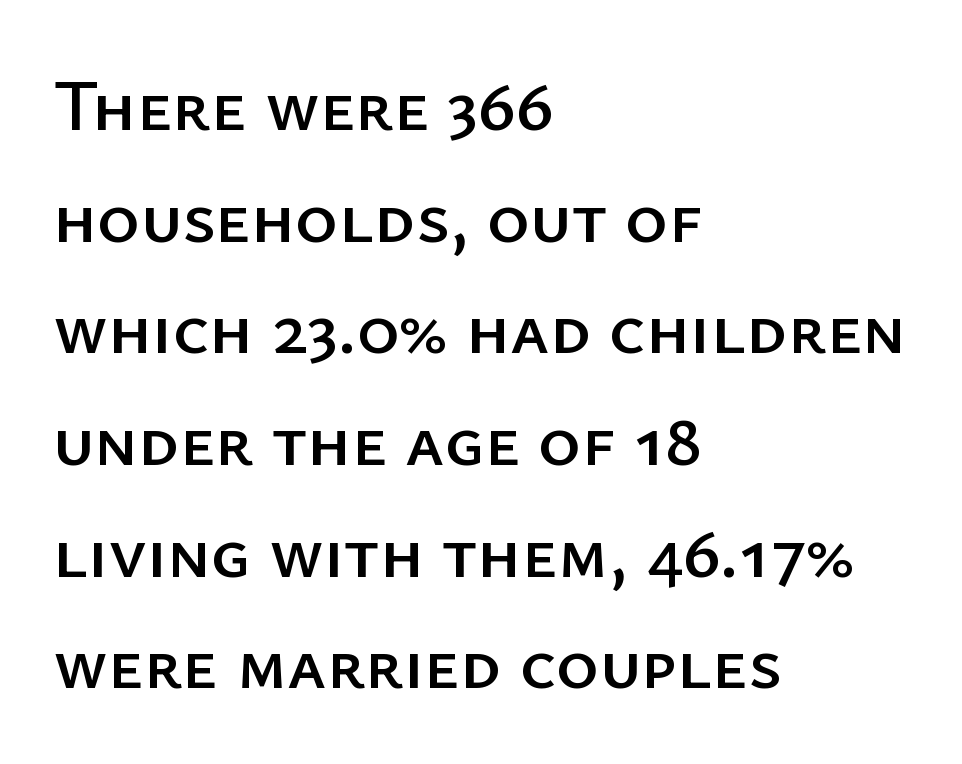
{"serif": "no", "italic": "no", "width": "normal", "stroke_contrast": "low", "x_height": "medium", "monospaced": "no", "underline": "no", "align": "left", "line_spacing": "normal", "line_spacing_ratio": 1.53, "letter_spacing": "normal", "letter_spacing_em": 0.0, "glyph_px": 73}
